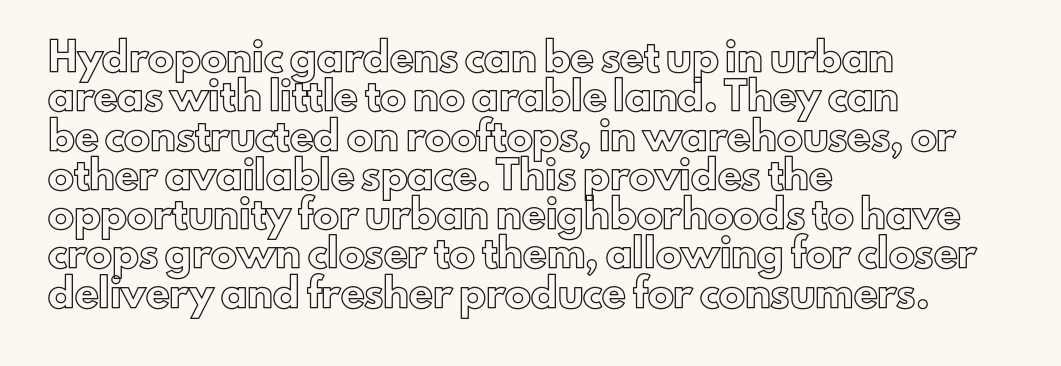
The image shows 26 px text type, upright; set left-aligned, normal line spacing (1.51x), normal letter spacing, not underlined.
